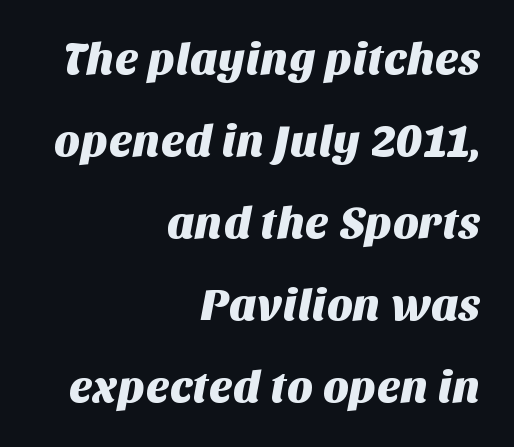
{"serif": "no", "width": "normal", "stroke_contrast": "medium", "x_height": "large", "monospaced": "no", "underline": "no", "align": "right", "line_spacing_ratio": 1.82, "letter_spacing": "normal", "letter_spacing_em": 0.0, "glyph_px": 45}
